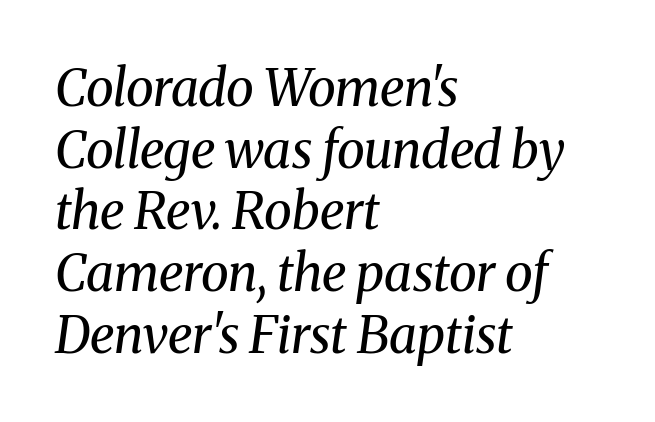
The font sits on the lighter half of the weight spectrum, regular included. Plain, unruled lines of type. The face used here has a pronounced slope to its letters. In terms of letterspacing, this is plain default setting. Character widths vary here, with narrow letters taking less room than wide ones.
